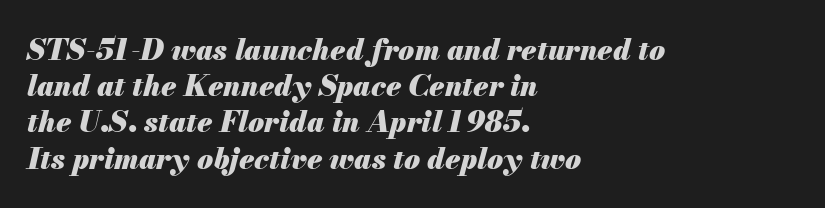
Line beginnings align vertically; line endings do not. The face used here is rendered with its standard letterfit. Line spacing here is normal. A clean baseline with only descenders dipping below it. In terms of weight, the rendering is a true, heavy bold. Looking at the ascenders, they clearly lean.
